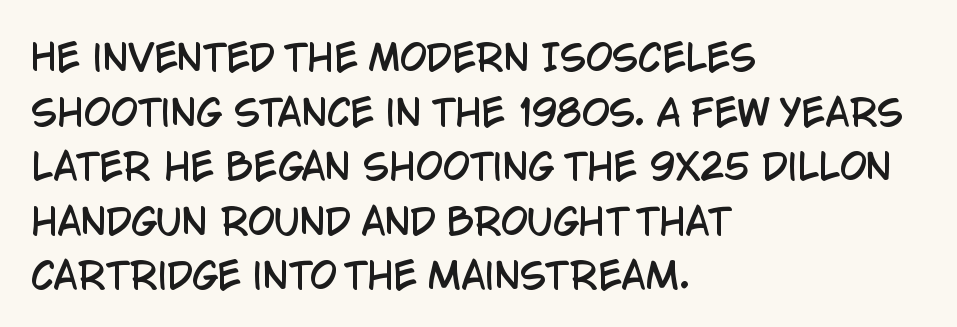
The passage shown is typed in a proportional face where columns would drift. The face used here is rendered with its standard letterfit. If you drew a line through each stem, it would be perfectly vertical. Notice how descenders clear the ascenders below comfortably — that's standard leading. Nope, no serifs anywhere on these letters. Does the copy run flush right? No — it runs flush left.
